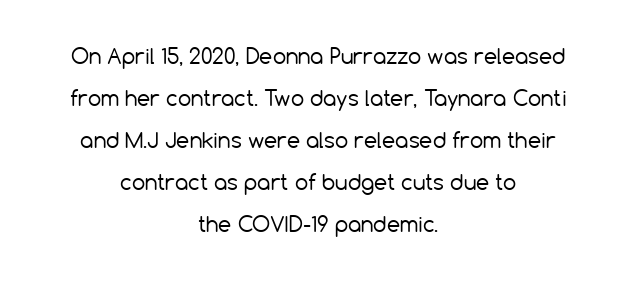
Q: Is the text bold? A: No.
Q: Is the text italic (slanted)? A: No, it is upright.
Q: Is the text underlined? A: No.
Q: How is the paragraph aligned? A: Centered.
Q: Is the spacing between letters normal or unusually wide? A: Normal.
Q: Is the spacing between lines tight, normal or loose? A: Loose.
